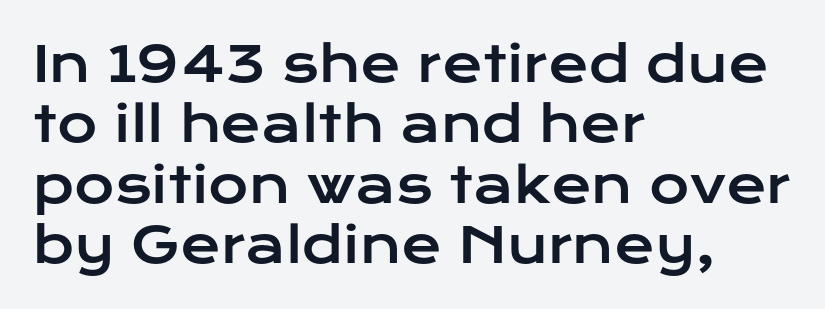
Q: Is the text italic (slanted)? A: No, it is upright.
Q: Is the typeface a serif or a sans-serif typeface? A: Sans-serif.
Q: Is the text underlined? A: No.
Q: How is the paragraph aligned? A: Left-aligned.
Q: Is the spacing between letters normal or unusually wide? A: Normal.
Q: Width (condensed, normal, or wide)? A: Wide.
Q: Stroke contrast? A: Low.
Q: x-height? A: Medium.
Q: Monospaced? A: No.
